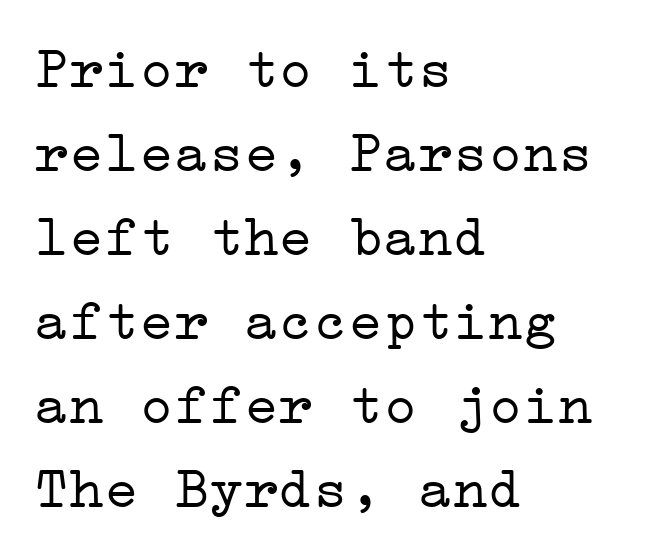
Q: Is the text bold? A: No.
Q: Is the text italic (slanted)? A: No, it is upright.
Q: Is the typeface a serif or a sans-serif typeface? A: Serif.
Q: Is the text underlined? A: No.
Q: How is the paragraph aligned? A: Left-aligned.
Q: Is the spacing between letters normal or unusually wide? A: Normal.
Q: Is the spacing between lines tight, normal or loose? A: Normal.
Q: Width (condensed, normal, or wide)? A: Wide.
Q: Stroke contrast? A: Low.
Q: x-height? A: Medium.
